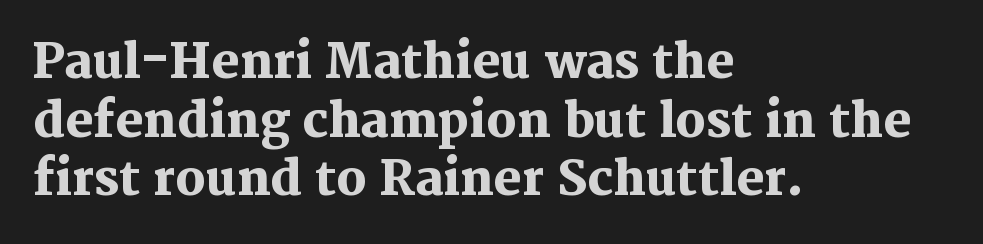
{"serif": "yes", "italic": "no", "bold": "yes", "weight": "heavy", "width": "normal", "stroke_contrast": "medium", "x_height": "medium", "monospaced": "no", "underline": "no", "align": "left", "line_spacing": "normal", "line_spacing_ratio": 1.25, "letter_spacing": "normal", "letter_spacing_em": 0.0, "glyph_px": 47}
